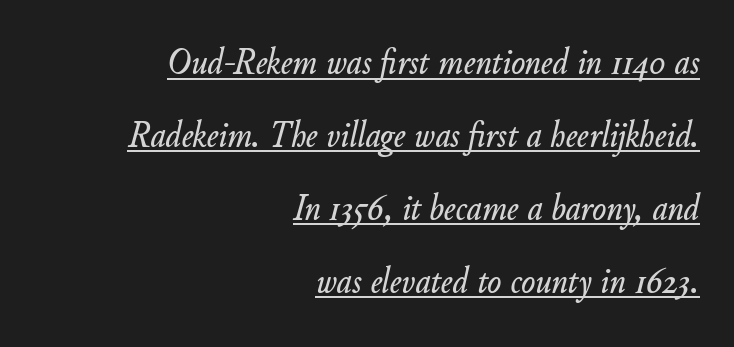
{"italic": "yes", "lean": "right", "slant_degrees": 11, "width": "normal", "stroke_contrast": "low", "x_height": "small", "monospaced": "no", "underline": "yes", "align": "right", "line_spacing": "loose", "line_spacing_ratio": 1.97, "letter_spacing": "normal", "letter_spacing_em": 0.0, "glyph_px": 37}
